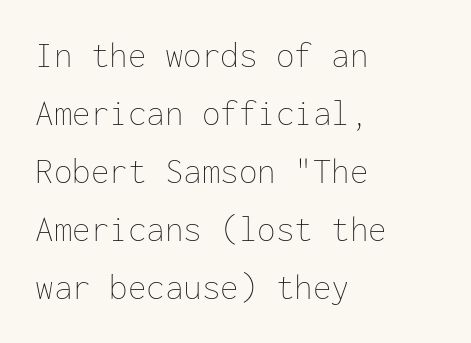
Q: Is the text bold? A: No.
Q: Is the text italic (slanted)? A: No, it is upright.
Q: Is the text underlined? A: No.
Q: How is the paragraph aligned? A: Left-aligned.
Q: Is the spacing between letters normal or unusually wide? A: Normal.
Q: Is the spacing between lines tight, normal or loose? A: Normal.
Q: Width (condensed, normal, or wide)? A: Normal.
Q: Stroke contrast? A: Low.
Q: x-height? A: Medium.
Q: Monospaced? A: Yes.
